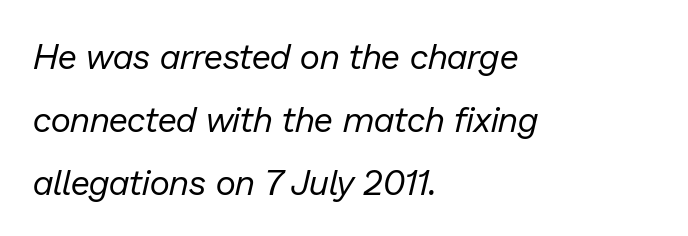
{"italic": "yes", "lean": "right", "slant_degrees": 13, "bold": "no", "weight": "regular", "width": "normal", "stroke_contrast": "low", "x_height": "medium", "monospaced": "no", "underline": "no", "align": "left", "line_spacing_ratio": 1.8, "letter_spacing": "normal", "letter_spacing_em": 0.0, "glyph_px": 35}
